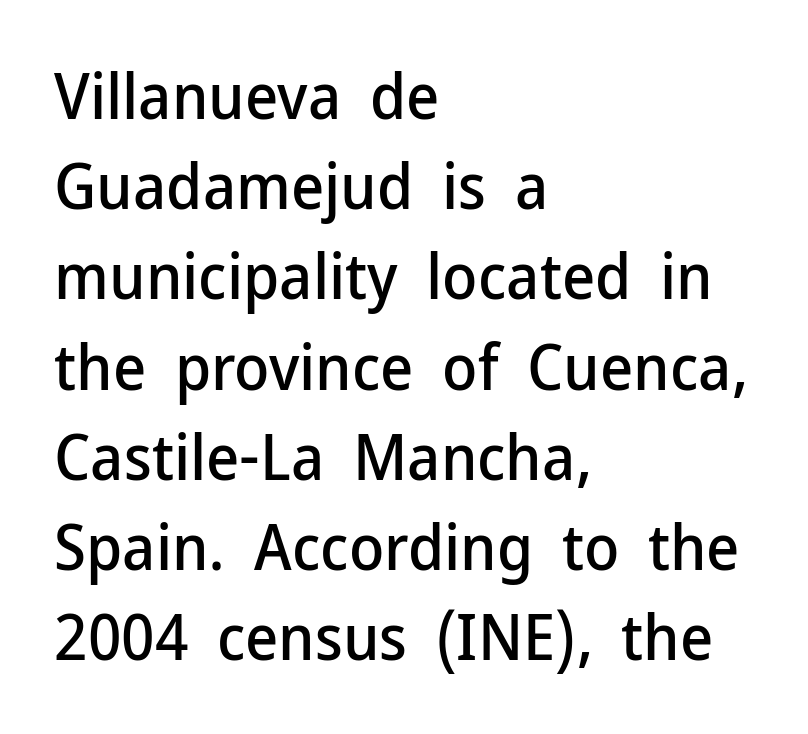
The image shows 64 px sans-serif type, upright; set left-aligned, normal line spacing (1.41x), normal letter spacing, not underlined; low stroke contrast and a medium x-height.
